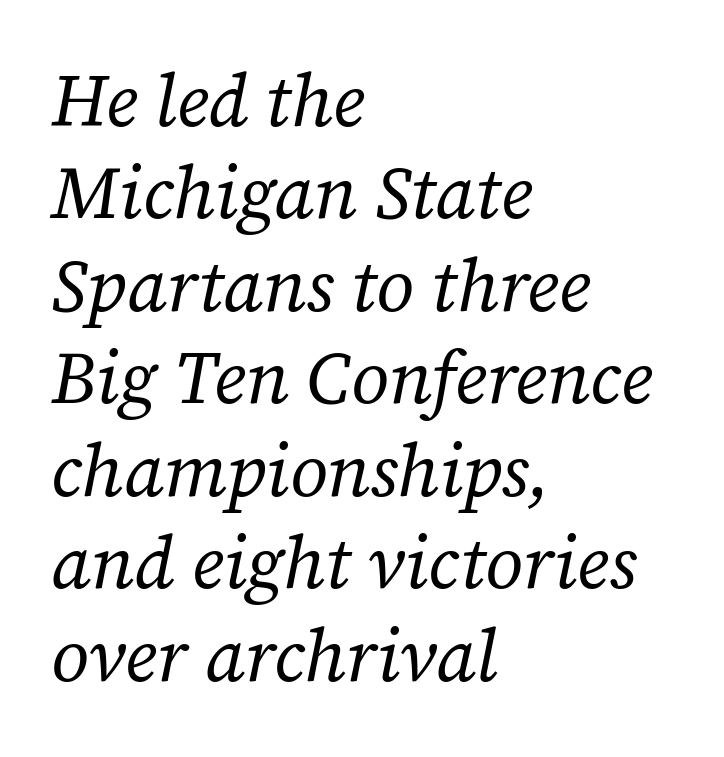
Caption: multi-line text, flush left, ragged right. Font category for this specimen: serif. Is there much room between lines? A standard amount, neither cramped nor airy. This sample has the flowing, uneven cadence of proportional lettering. Characters follow at the spacing the type designer built in.
